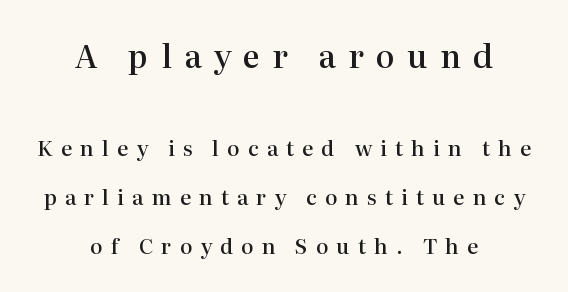
Q: Is the text bold? A: Semi-bold.
Q: Is the text italic (slanted)? A: No, it is upright.
Q: Is the typeface a serif or a sans-serif typeface? A: Serif.
Q: Is the text underlined? A: No.
Q: How is the paragraph aligned? A: Centered.
Q: Is the spacing between letters normal or unusually wide? A: Unusually wide.
Q: Is the spacing between lines tight, normal or loose? A: Loose.
Q: Which block of text is set in a larger size, the first (top) or the second (bottom)? A: The first (top) one.
Q: Width (condensed, normal, or wide)? A: Normal.
Q: Stroke contrast? A: High.
Q: x-height? A: Medium.
Q: Monospaced? A: No.
